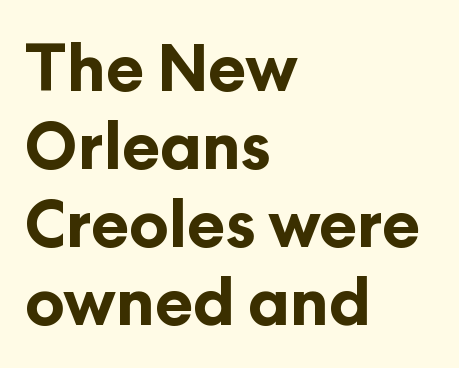
{"serif": "no", "italic": "no", "bold": "yes", "weight": "bold", "width": "normal", "stroke_contrast": "low", "x_height": "medium", "monospaced": "no", "underline": "no", "align": "left", "line_spacing_ratio": 1.22, "letter_spacing": "normal", "letter_spacing_em": 0.0, "glyph_px": 64}
